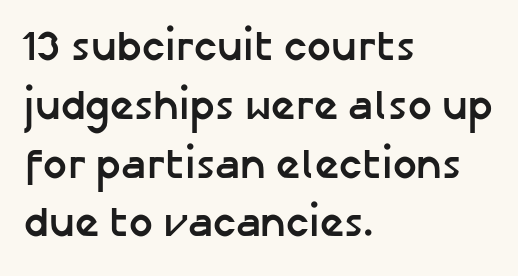
Q: Is the text bold? A: Yes.
Q: Is the text italic (slanted)? A: No, it is upright.
Q: Is the typeface a serif or a sans-serif typeface? A: Sans-serif.
Q: Is the text underlined? A: No.
Q: How is the paragraph aligned? A: Left-aligned.
Q: Is the spacing between letters normal or unusually wide? A: Normal.
Q: Is the spacing between lines tight, normal or loose? A: Normal.
Q: Width (condensed, normal, or wide)? A: Normal.
Q: Stroke contrast? A: Low.
Q: x-height? A: Medium.
Q: Monospaced? A: No.
